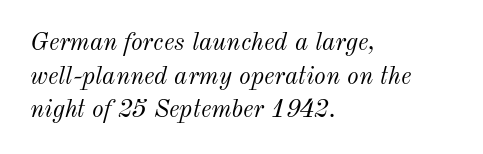
Typeset ragged right — the left edge is the straight one. Reading down the column, the eye jumps a familiar distance to each next line. Letters have the restrained weight of plain body copy at most. Honestly, the letter spacing is just normal — you wouldn't notice it. Clear beneath every line of the passage.
